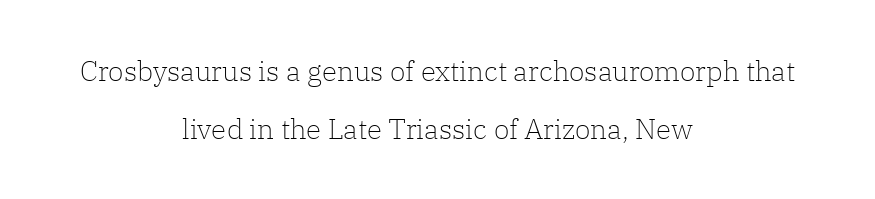
{"serif": "yes", "italic": "no", "bold": "no", "weight": "light", "width": "normal", "stroke_contrast": "low", "x_height": "medium", "monospaced": "no", "underline": "no", "align": "center", "line_spacing": "loose", "line_spacing_ratio": 2.07, "letter_spacing": "normal", "letter_spacing_em": 0.0, "glyph_px": 28}
